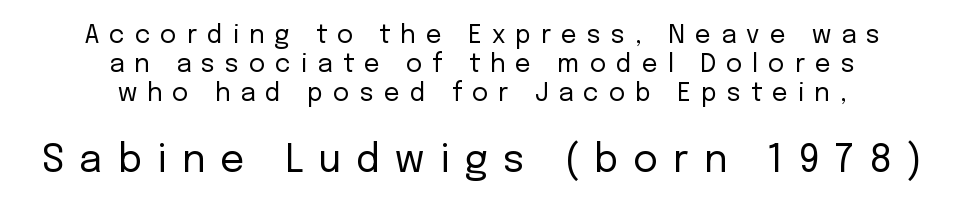
The image shows 38 px regular-weight sans-serif type, upright; set centered, line spacing 1.17x, unusually wide letter spacing (+0.4 em), not underlined; the second (bottom) block is 1.52x larger; low stroke contrast and a medium x-height.
